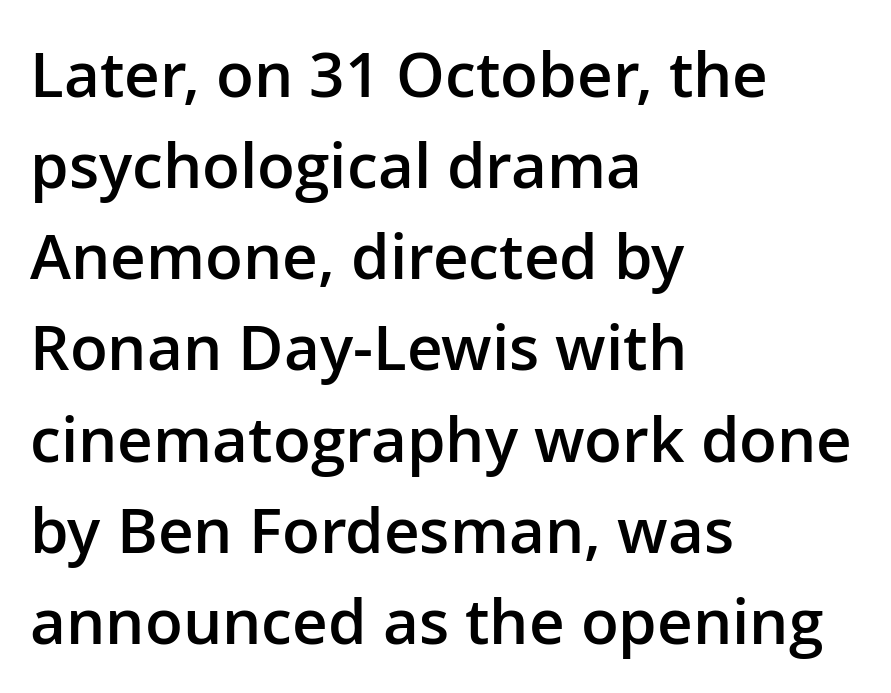
Quick note: interline space is typical. Italic: no, the glyphs are upright roman. There is no visible air inserted between adjacent glyphs. You could not count columns in this text — the font is proportionally spaced.
